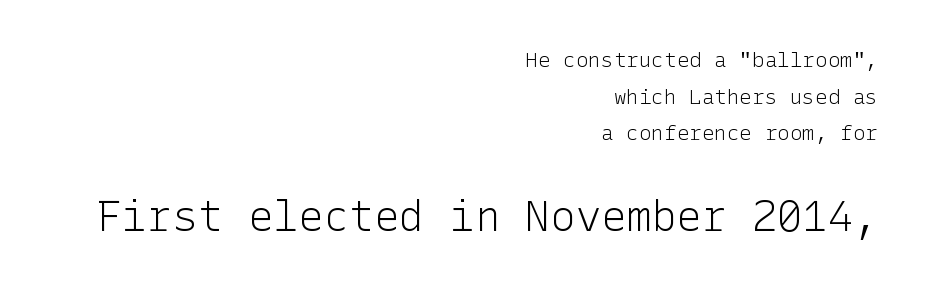
Horizontally, the lines are justified to the trailing edge only. The block sitting lower on the canvas is the one with enlarged characters. Spacing between characters is what you'd get straight out of the box. Letters have the restrained weight of plain body copy at most. Are there feet on the stems? There aren't — it's a sans. This is the regular roman posture of the typeface.
